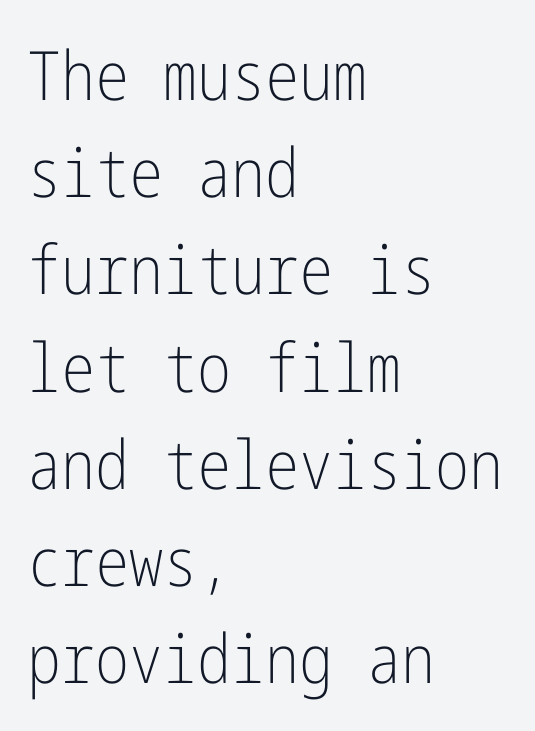
{"serif": "no", "italic": "no", "bold": "no", "weight": "light", "width": "condensed", "stroke_contrast": "low", "x_height": "medium", "underline": "no", "align": "left", "line_spacing": "normal", "line_spacing_ratio": 1.43, "letter_spacing": "normal", "letter_spacing_em": 0.0, "glyph_px": 68}
